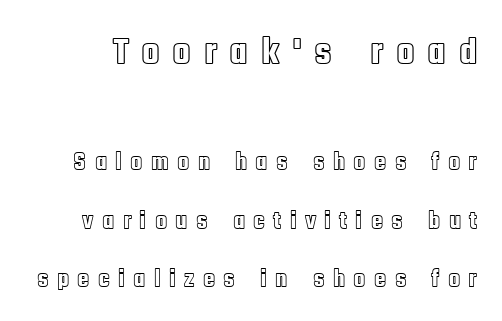
The image shows 38 px condensed type, upright; set loose line spacing (2.34x), unusually wide letter spacing (+0.33 em), not underlined; the first (top) block is 1.52x larger; a large x-height.
